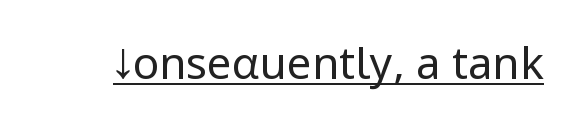
The image shows 44 px regular-weight, condensed sans-serif type, upright; set normal letter spacing, underlined; low stroke contrast and a large x-height.
